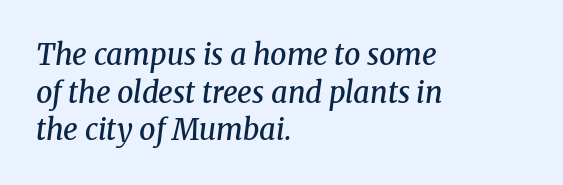
The image shows 29 px semibold serif type, italic (leaning right); set left-aligned, normal line spacing (1.3x), normal letter spacing, not underlined; medium stroke contrast and a medium x-height.
